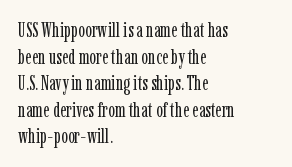
Does the copy run flush right? No — it runs flush left. The block of text has a typical density, with ordinary space between rows. This sample uses plain, unmodified letter spacing. The zone under the glyphs is completely vacant. A roman cut, with each character standing at attention. Stem width sits at or under what a default text font uses.
